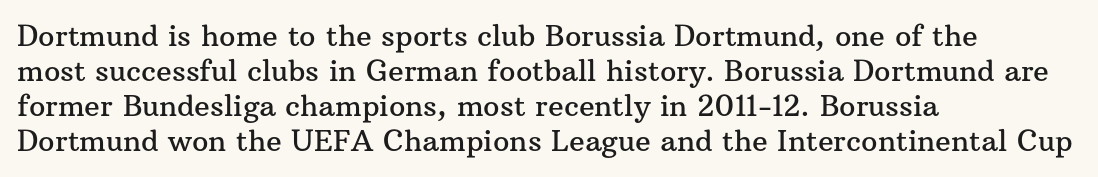
Q: Is the text italic (slanted)? A: No, it is upright.
Q: Is the typeface a serif or a sans-serif typeface? A: Serif.
Q: Is the text underlined? A: No.
Q: How is the paragraph aligned? A: Left-aligned.
Q: Is the spacing between letters normal or unusually wide? A: Normal.
Q: Width (condensed, normal, or wide)? A: Normal.
Q: Stroke contrast? A: Medium.
Q: x-height? A: Medium.
Q: Monospaced? A: No.
